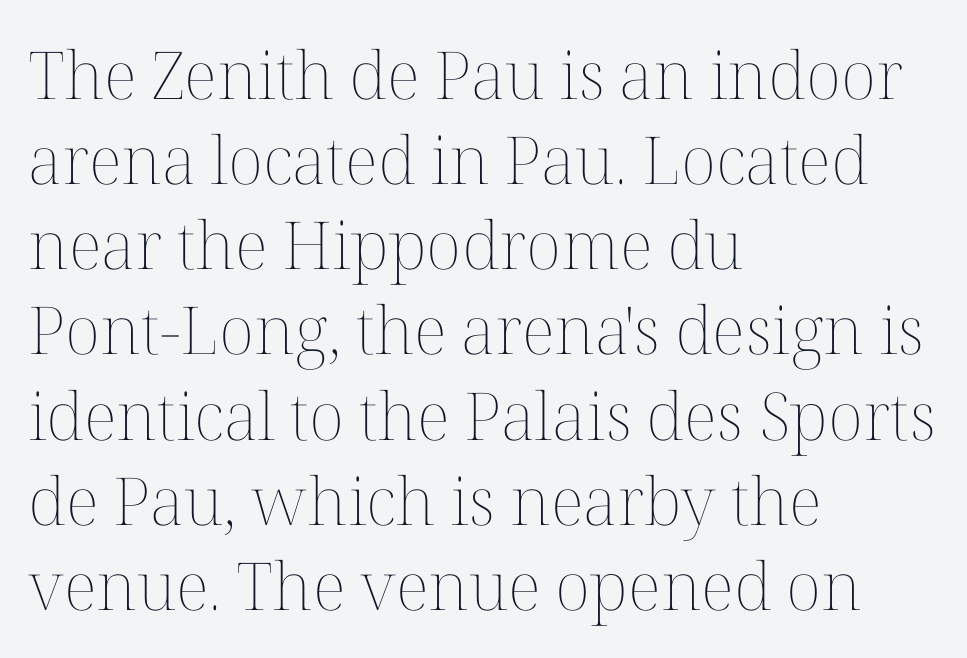
The image shows 66 px thin type, upright; set left-aligned, normal line spacing (1.29x), normal letter spacing, not underlined; medium stroke contrast and a medium x-height.
